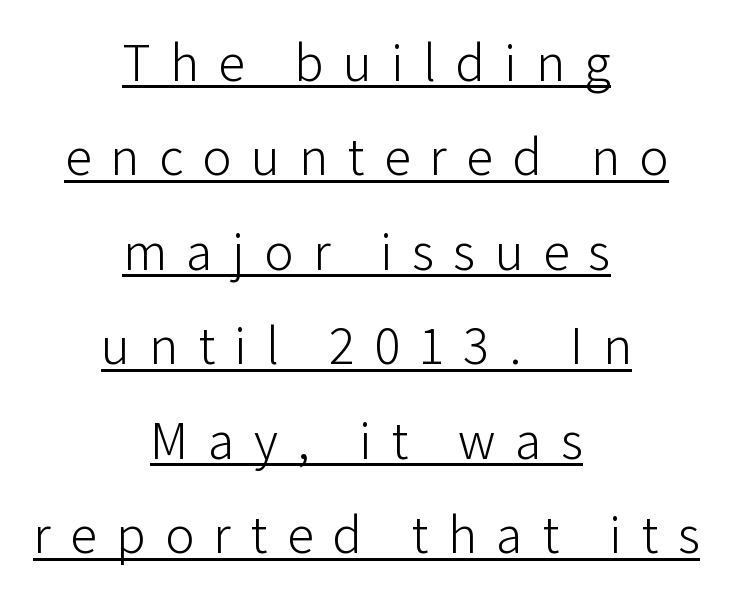
Q: Is the text bold? A: No.
Q: Is the text italic (slanted)? A: No, it is upright.
Q: Is the typeface a serif or a sans-serif typeface? A: Sans-serif.
Q: Is the text underlined? A: Yes.
Q: How is the paragraph aligned? A: Centered.
Q: Is the spacing between letters normal or unusually wide? A: Unusually wide.
Q: Width (condensed, normal, or wide)? A: Normal.
Q: Stroke contrast? A: Low.
Q: x-height? A: Medium.
Q: Monospaced? A: No.
